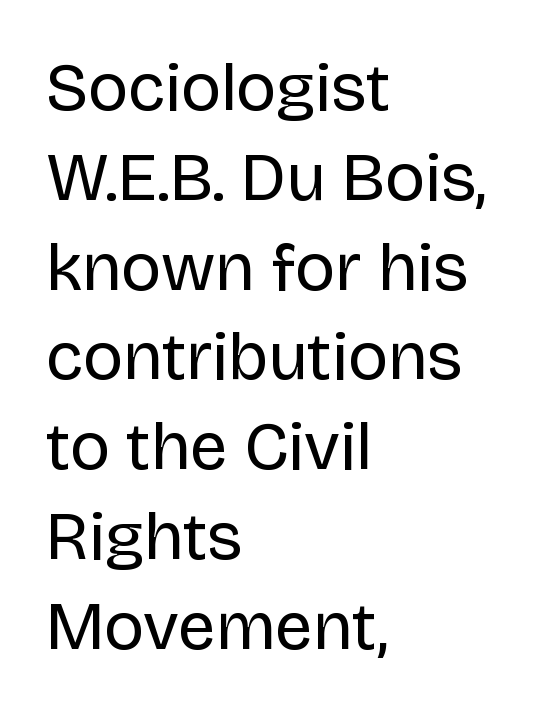
Q: Is the text bold? A: No.
Q: Is the text italic (slanted)? A: No, it is upright.
Q: Is the typeface a serif or a sans-serif typeface? A: Sans-serif.
Q: Is the text underlined? A: No.
Q: How is the paragraph aligned? A: Left-aligned.
Q: Is the spacing between letters normal or unusually wide? A: Normal.
Q: Is the spacing between lines tight, normal or loose? A: Normal.
Q: Width (condensed, normal, or wide)? A: Normal.
Q: Stroke contrast? A: Low.
Q: x-height? A: Large.
Q: Monospaced? A: No.
